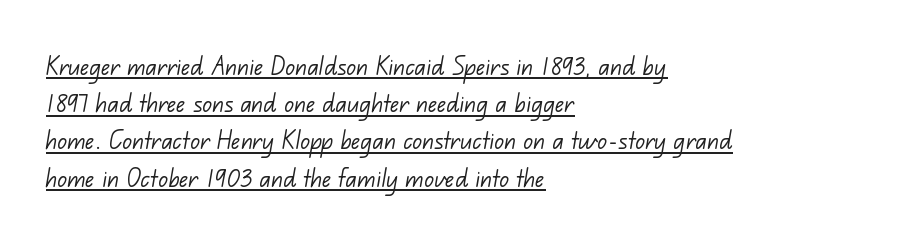
The image shows 30 px light sans-serif type; set left-aligned, line spacing 1.24x, normal letter spacing, underlined; low stroke contrast and a small x-height.
